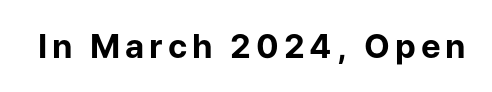
No word sits above an underline. What kind of face is this? One without serifs — a sans. Proportional: the letters do not fall into vertical columns. Tall strokes in this sample are plumb rather than angled. The characters look thick and weighty, a clear bold.
